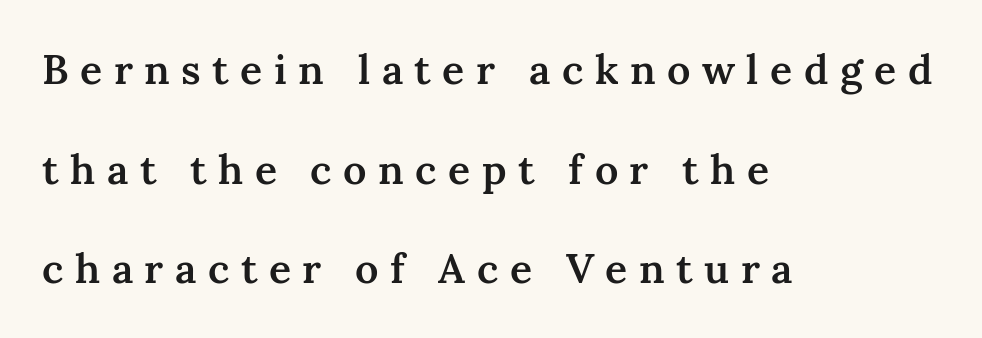
Q: Is the text bold? A: Semi-bold.
Q: Is the text italic (slanted)? A: No, it is upright.
Q: Is the typeface a serif or a sans-serif typeface? A: Serif.
Q: Is the text underlined? A: No.
Q: How is the paragraph aligned? A: Left-aligned.
Q: Is the spacing between letters normal or unusually wide? A: Unusually wide.
Q: Is the spacing between lines tight, normal or loose? A: Loose.
Q: Width (condensed, normal, or wide)? A: Normal.
Q: Stroke contrast? A: Medium.
Q: x-height? A: Medium.
Q: Monospaced? A: No.
